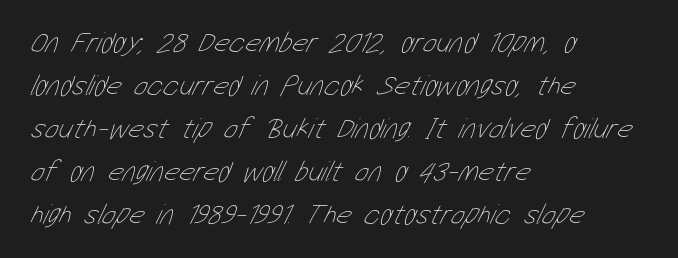
The image shows 29 px thin, condensed type; set left-aligned, normal line spacing (1.48x), normal letter spacing, not underlined; low stroke contrast and a medium x-height.
